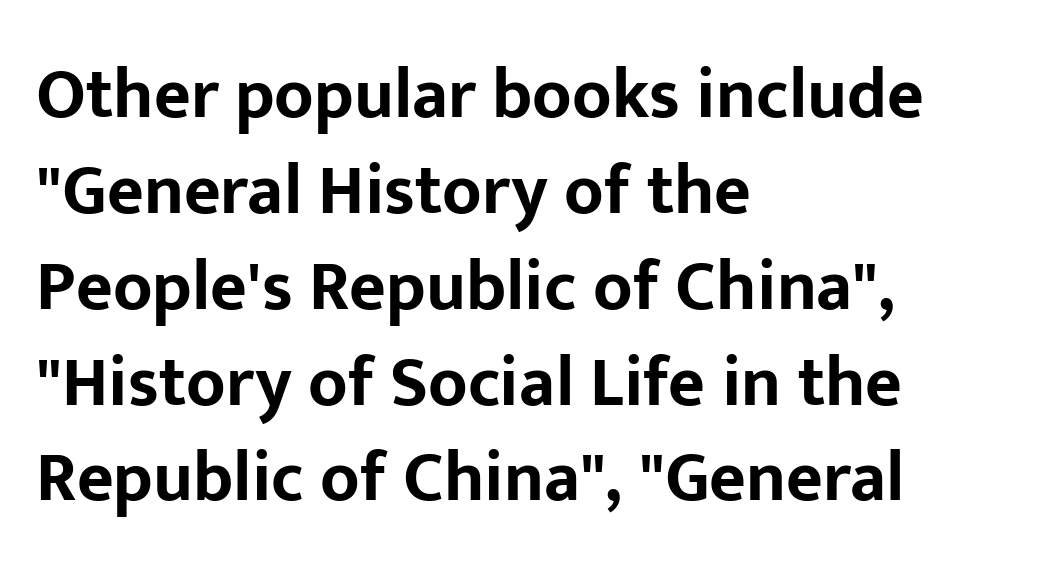
The image shows 71 px bold sans-serif type, upright; set left-aligned, normal line spacing (1.35x), normal letter spacing, not underlined; low stroke contrast and a medium x-height.
